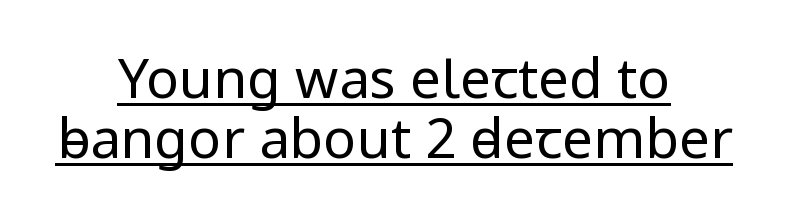
Q: Is the text bold? A: No.
Q: Is the text italic (slanted)? A: No, it is upright.
Q: Is the typeface a serif or a sans-serif typeface? A: Sans-serif.
Q: Is the text underlined? A: Yes.
Q: How is the paragraph aligned? A: Centered.
Q: Is the spacing between letters normal or unusually wide? A: Normal.
Q: Is the spacing between lines tight, normal or loose? A: Tight.
Q: Width (condensed, normal, or wide)? A: Normal.
Q: Stroke contrast? A: Low.
Q: x-height? A: Medium.
Q: Monospaced? A: No.
